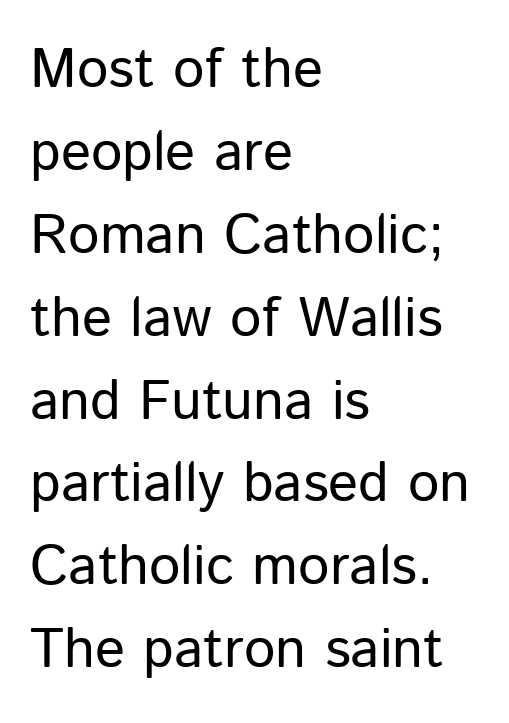
Q: Is the text bold? A: No.
Q: Is the text italic (slanted)? A: No, it is upright.
Q: Is the typeface a serif or a sans-serif typeface? A: Sans-serif.
Q: Is the text underlined? A: No.
Q: How is the paragraph aligned? A: Left-aligned.
Q: Is the spacing between letters normal or unusually wide? A: Normal.
Q: Is the spacing between lines tight, normal or loose? A: Normal.
Q: Width (condensed, normal, or wide)? A: Normal.
Q: Stroke contrast? A: Low.
Q: x-height? A: Medium.
Q: Monospaced? A: No.
